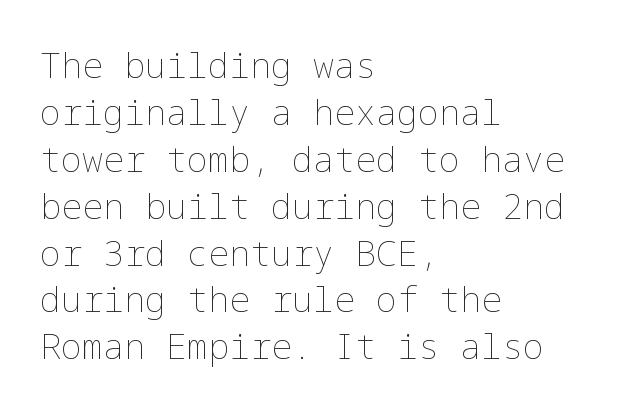
Tracking here is standard; glyphs follow each other at the usual distance. A classic flush-left, rag-right setting is used for this passage. The words here are not underlined. These glyphs show unthickened strokes, regular width or finer. The leading is moderate, giving the passage an even texture. A typesetter would mark this as roman, not italic.
